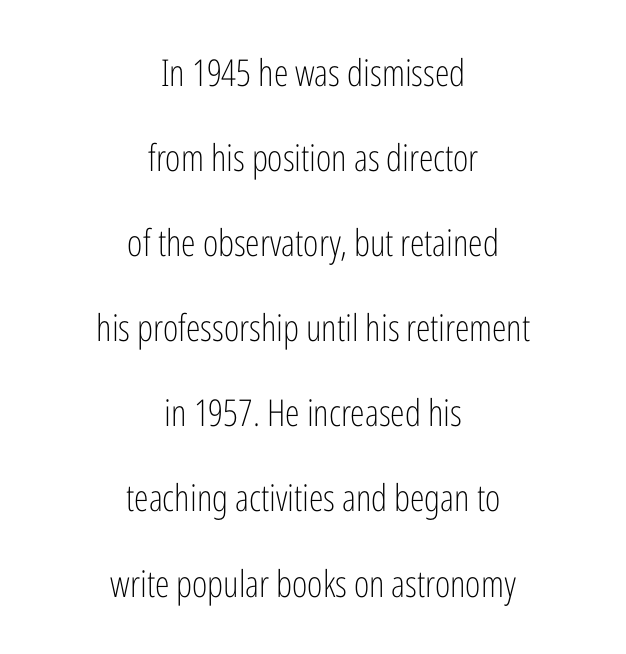
Ordinary non-slanted type is in use. Here the designer chose a conventional face with non-uniform glyph widths. Is there much room between lines? Yes — plenty of vertical air separates them. Words float on clear page, feet unadorned. The passage shown is typeset with a sans-serif family.
